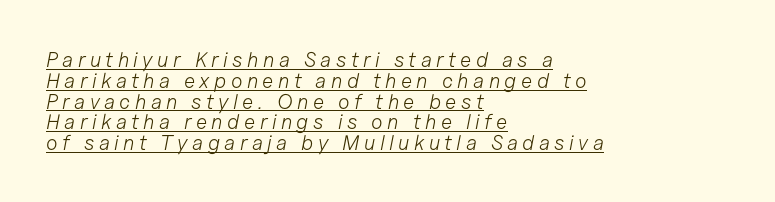
The image shows 21 px text type, italic (leaning right); set left-aligned, tight line spacing (0.99x), unusually wide letter spacing (+0.21 em), underlined.
